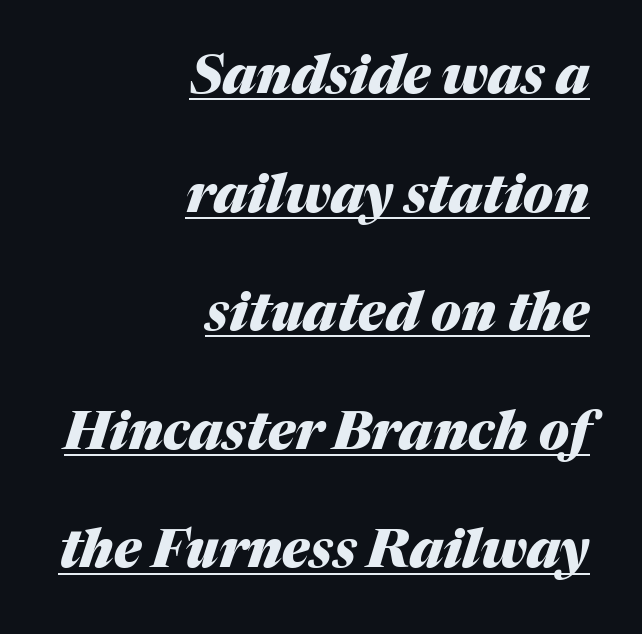
Q: Is the text bold? A: Yes.
Q: Is the text italic (slanted)? A: Yes, it leans right by about 17 degrees.
Q: Is the text underlined? A: Yes.
Q: How is the paragraph aligned? A: Right-aligned.
Q: Is the spacing between letters normal or unusually wide? A: Normal.
Q: Is the spacing between lines tight, normal or loose? A: Loose.
Q: Width (condensed, normal, or wide)? A: Normal.
Q: Stroke contrast? A: Medium.
Q: x-height? A: Medium.
Q: Monospaced? A: No.
